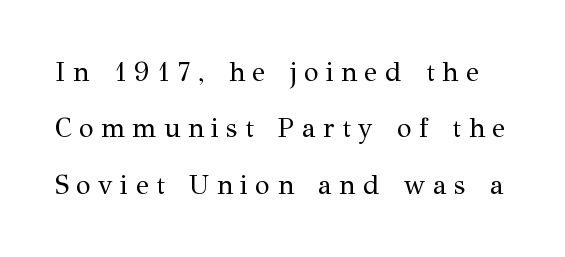
Honestly, the letter spacing is so wide it's the main thing you notice. Rows of type keep a wide berth in the vertical direction. The strip under each line holds only bare page. The font's upright variant was chosen for this text.
